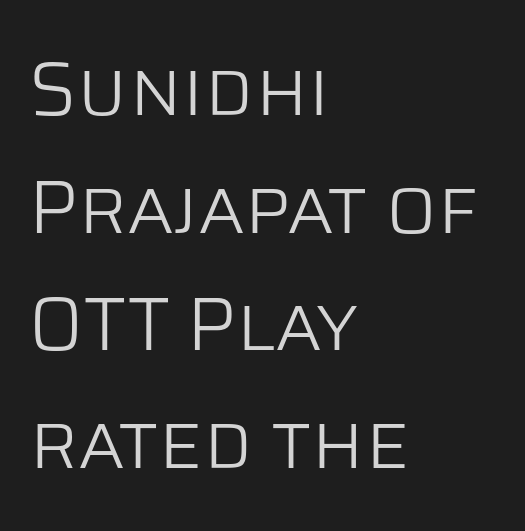
The image shows 75 px light sans-serif type, upright; set left-aligned, normal line spacing (1.57x), normal letter spacing, not underlined; low stroke contrast and a large x-height.
